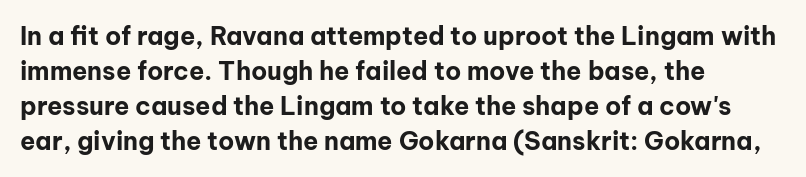
Nope, not italic — everything's standing straight. Regular leading. Teacher's note: observe the even left margin — that is flush-left alignment. The space beneath each line is pristine and unruled. Glyph-to-glyph distance matches everyday printed text.
